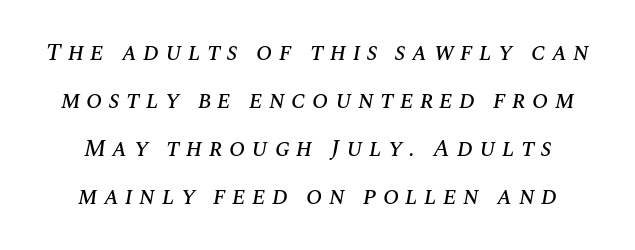
{"italic": "yes", "lean": "right", "slant_degrees": 10, "underline": "no", "align": "center", "line_spacing": "loose", "line_spacing_ratio": 2.0, "letter_spacing": "wide", "letter_spacing_em": 0.26, "glyph_px": 24}
